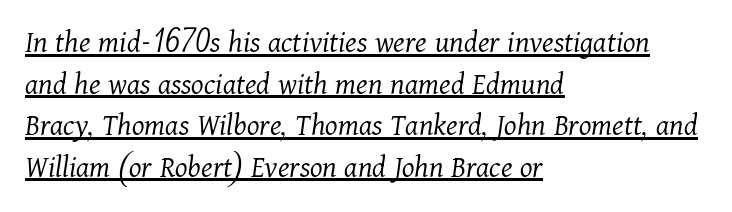
The image shows 32 px light serif type, italic (leaning right); set left-aligned, normal line spacing (1.3x), normal letter spacing, underlined; medium stroke contrast and a medium x-height.
